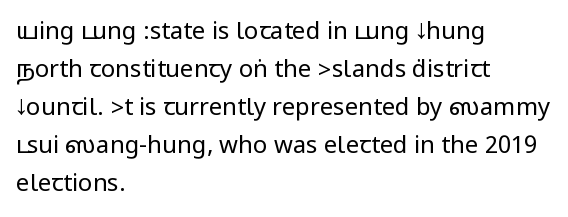
Caption: standard tracking, unaltered. How would I describe the line gaps? Plain and ordinary. Notice how the stems are strictly vertical — no italics here. The typeface has the unassuming heft of standard copy or less. The lines are quadded left.
